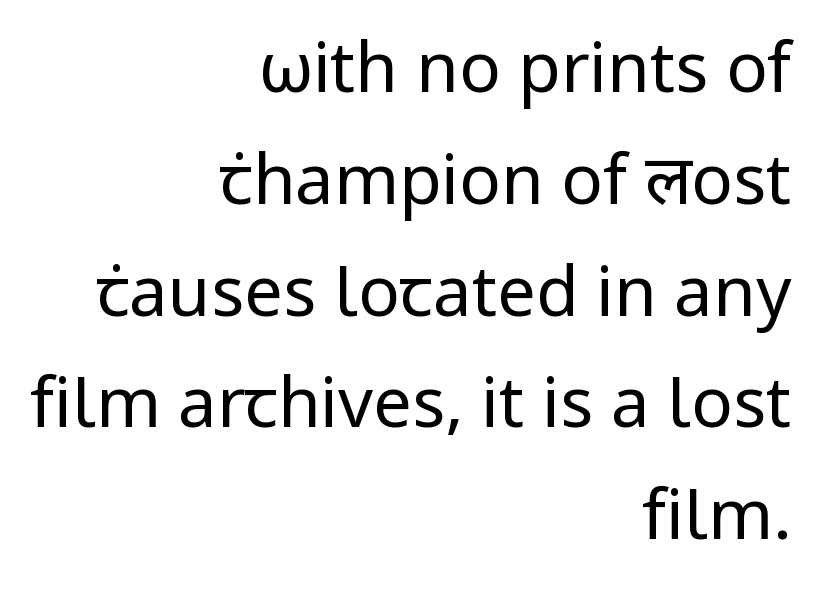
The image shows 69 px regular-weight sans-serif type, upright; set right-aligned, normal line spacing (1.62x), normal letter spacing, not underlined; low stroke contrast and a medium x-height.
